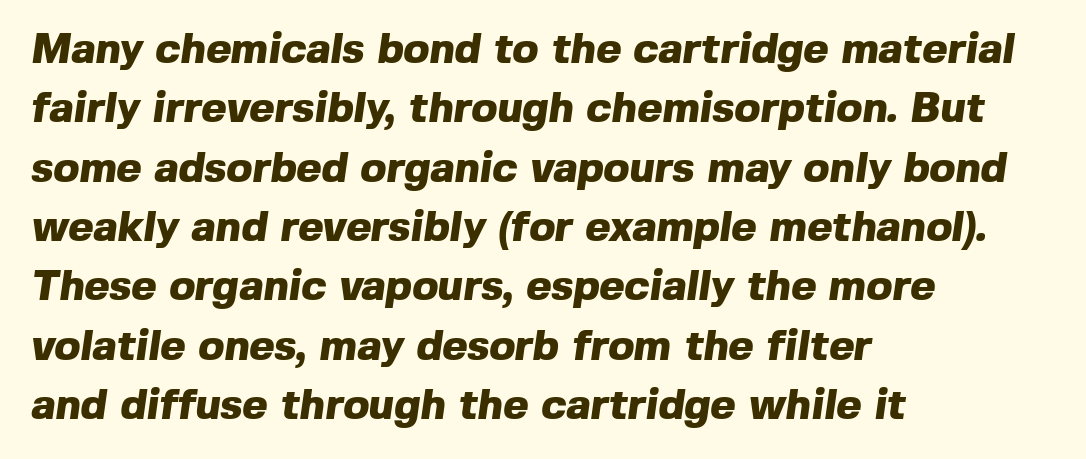
The image shows 43 px heavy sans-serif type; set left-aligned, normal line spacing (1.38x), normal letter spacing, not underlined; a medium x-height.
